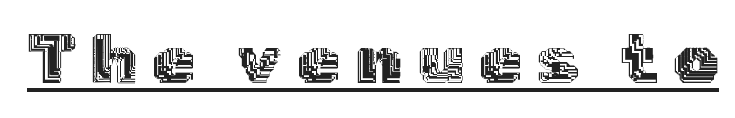
This sample has the flowing, uneven cadence of proportional lettering. Tall strokes in this sample are plumb rather than angled. Loose tracking; the words dissolve into strings of separated letters. Is there an underline? Yes — a line sits under the letters.
